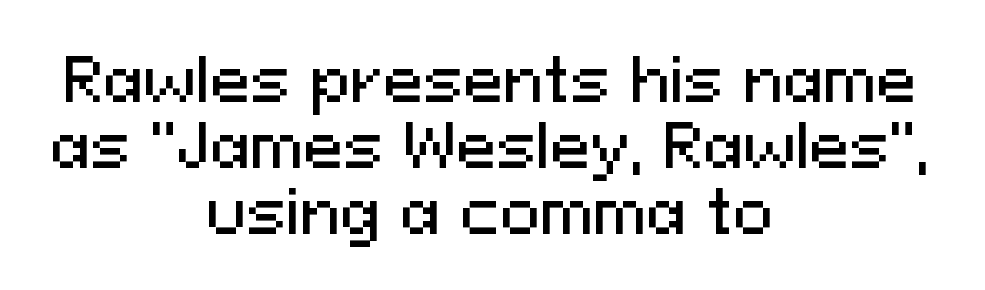
{"serif": "no", "italic": "no", "width": "normal", "stroke_contrast": "medium", "x_height": "medium", "monospaced": "no", "underline": "no", "align": "center", "line_spacing": "tight", "line_spacing_ratio": 1.1, "letter_spacing": "normal", "letter_spacing_em": 0.0, "glyph_px": 60}
